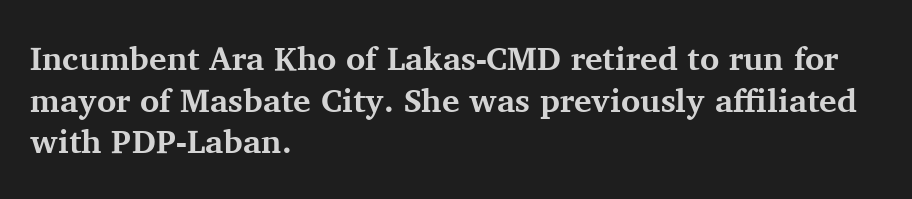
Plenty of ink on the page — the face is bold. Vertically, the passage feels balanced, rows spaced as you'd expect. This rendering features lettering with no underline. The rendering anchors every line to the left-hand side.
